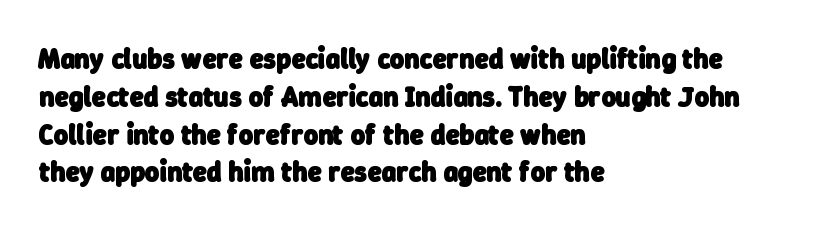
Q: Is the text bold? A: Yes.
Q: Is the typeface a serif or a sans-serif typeface? A: Sans-serif.
Q: Is the text underlined? A: No.
Q: How is the paragraph aligned? A: Left-aligned.
Q: Is the spacing between letters normal or unusually wide? A: Normal.
Q: Is the spacing between lines tight, normal or loose? A: Normal.
Q: Width (condensed, normal, or wide)? A: Normal.
Q: Stroke contrast? A: Low.
Q: x-height? A: Medium.
Q: Monospaced? A: No.
